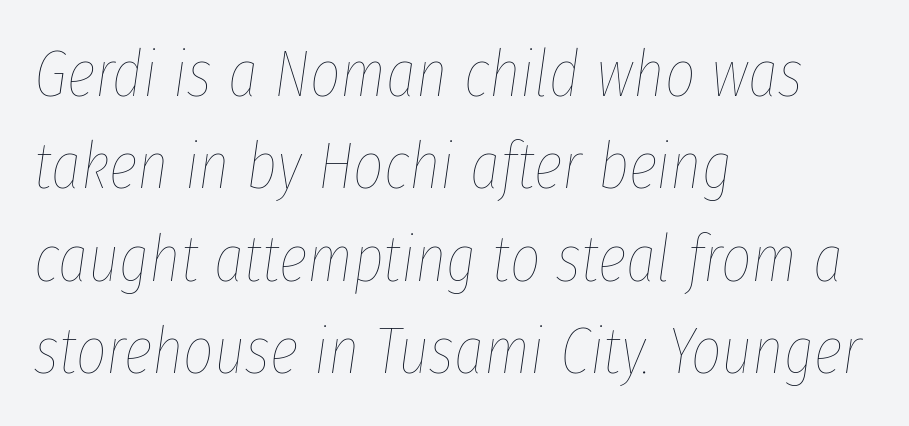
{"italic": "yes", "lean": "right", "slant_degrees": 8, "bold": "no", "weight": "thin", "width": "condensed", "stroke_contrast": "low", "x_height": "medium", "monospaced": "no", "underline": "no", "align": "left", "line_spacing": "normal", "line_spacing_ratio": 1.4, "letter_spacing": "normal", "letter_spacing_em": 0.0, "glyph_px": 66}
